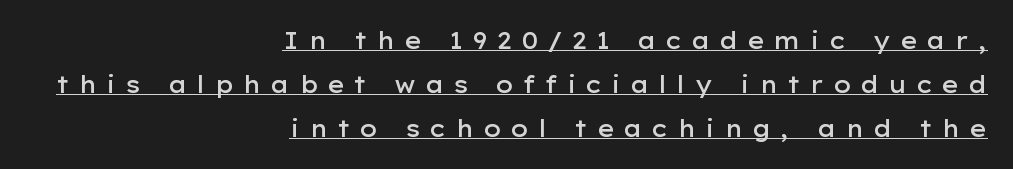
Q: Is the text bold? A: Semi-bold.
Q: Is the text italic (slanted)? A: No, it is upright.
Q: Is the text underlined? A: Yes.
Q: How is the paragraph aligned? A: Right-aligned.
Q: Is the spacing between letters normal or unusually wide? A: Unusually wide.
Q: Is the spacing between lines tight, normal or loose? A: Loose.
